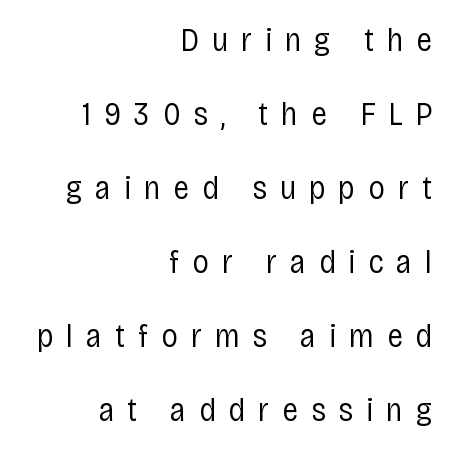
Q: Is the text bold? A: No.
Q: Is the text italic (slanted)? A: No, it is upright.
Q: Is the typeface a serif or a sans-serif typeface? A: Sans-serif.
Q: Is the text underlined? A: No.
Q: How is the paragraph aligned? A: Right-aligned.
Q: Is the spacing between letters normal or unusually wide? A: Unusually wide.
Q: Is the spacing between lines tight, normal or loose? A: Loose.
Q: Width (condensed, normal, or wide)? A: Condensed.
Q: Stroke contrast? A: Low.
Q: x-height? A: Large.
Q: Monospaced? A: No.
